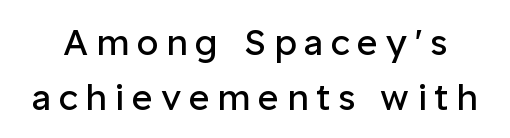
The image shows 36 px regular-weight sans-serif type, upright; set normal line spacing (1.52x), unusually wide letter spacing (+0.21 em), not underlined; low stroke contrast and a medium x-height.
